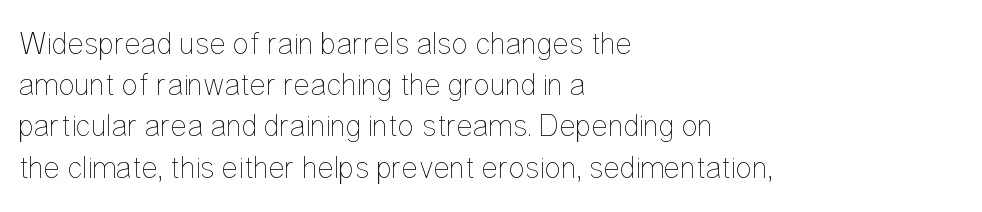
The image shows 31 px thin, condensed type, upright; set left-aligned, normal line spacing (1.33x), normal letter spacing, not underlined; low stroke contrast and a medium x-height.
